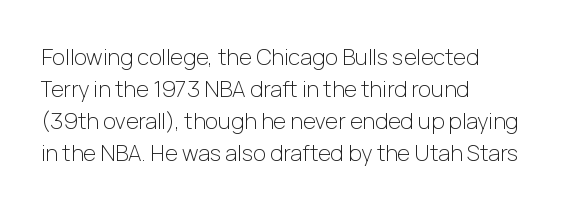
{"italic": "no", "bold": "no", "underline": "no", "align": "left", "line_spacing": "normal", "line_spacing_ratio": 1.46, "letter_spacing": "normal", "letter_spacing_em": 0.0, "glyph_px": 22}
